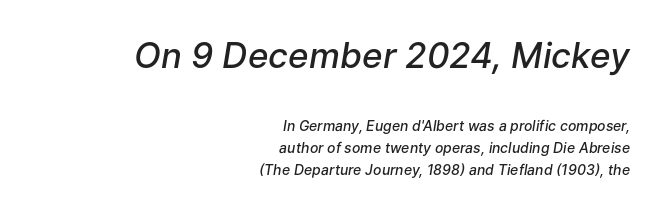
The image shows 35 px semibold type, italic (leaning right); set right-aligned, normal line spacing (1.57x), normal letter spacing, not underlined; the first (top) block is 2.5x larger; low stroke contrast and a medium x-height.
